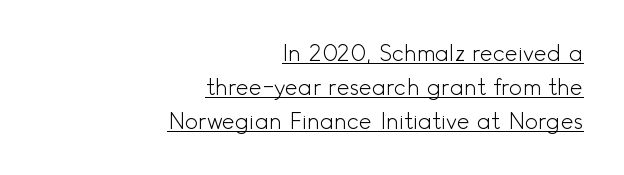
Each line ends at the same right margin while the left side varies. Ascenders rise straight up at ninety degrees. What decoration does the sample have? An underline. Successive baselines arrive at the customary interval.
